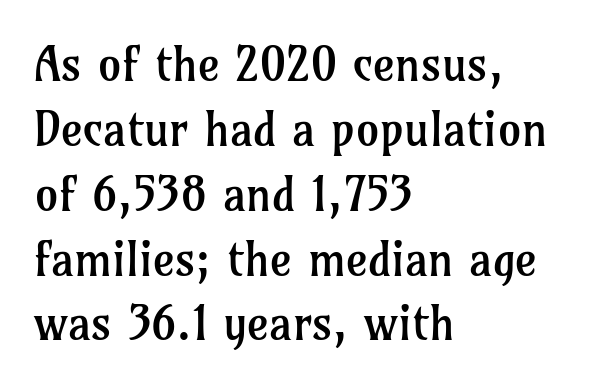
Does the copy run flush right? No — it runs flush left. The passage shown is not underscored anywhere. Glyph-to-glyph distance matches everyday printed text. These lines are rendered in a variable-pitch font. The letters stand upright; this is a roman face.
